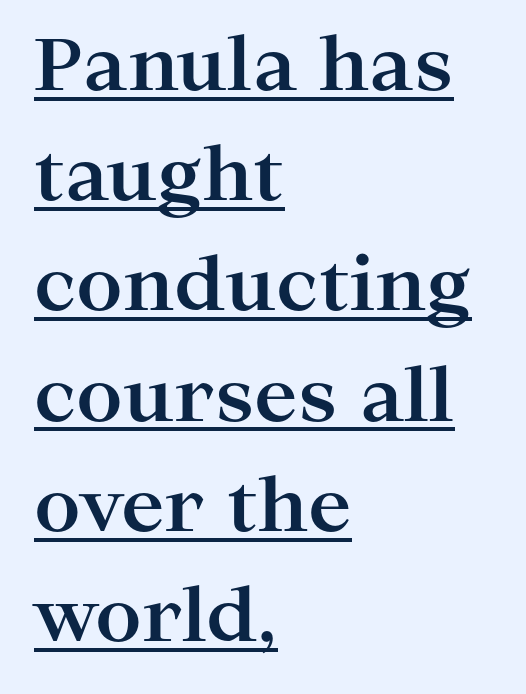
A baseline rule has been typeset under these characters. Posture: straight, roman, zero tilt. If you drew a ruler down the left edge, every line would touch it. Nobody touched the tracking dial on this one.
